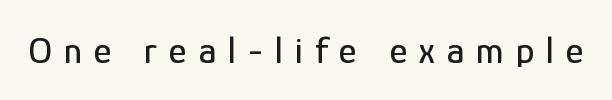
The string is rendered with underlining switched off. There is plenty of visible air inserted between adjacent glyphs. Each letter's strokes conclude bluntly, with no projecting serifs. Think of a printed novel: that variable character pitch is what you see here. Ascenders rise straight up at ninety degrees.
